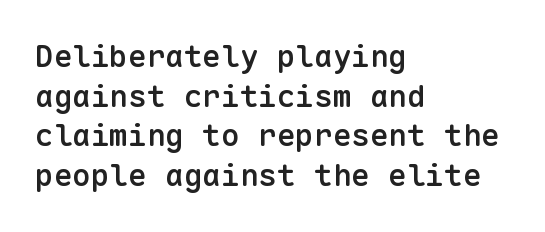
The image shows 31 px semibold sans-serif type, upright, monospaced; set left-aligned, normal line spacing (1.28x), normal letter spacing, not underlined; low stroke contrast and a medium x-height.
